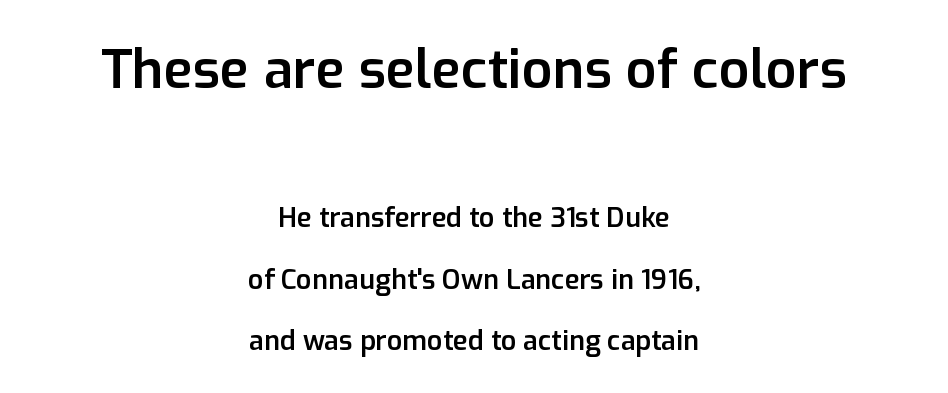
{"serif": "no", "italic": "no", "bold": "semi", "weight": "semibold", "width": "normal", "stroke_contrast": "low", "x_height": "medium", "monospaced": "no", "underline": "no", "align": "center", "line_spacing": "loose", "line_spacing_ratio": 2.28, "letter_spacing": "normal", "letter_spacing_em": 0.0, "larger_block": "first", "size_ratio": 2.0, "glyph_px": 54}
